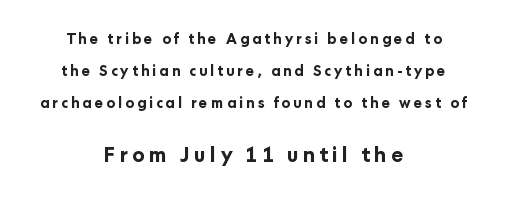
Does the lettering tilt? It doesn't — this is upright. The paragraph has two soft edges and a firm central axis. Pretty heavy lettering here — definitely bold. Does the bottom block carry the larger type? Yes, it does.
